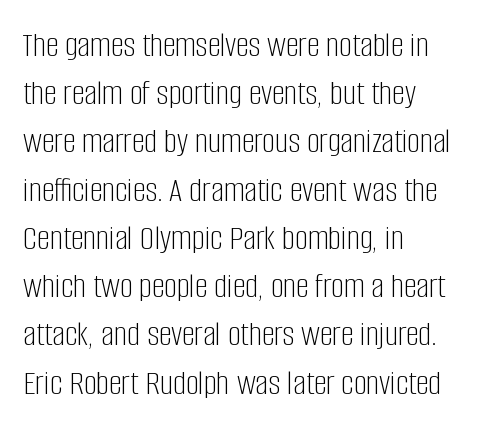
{"serif": "no", "italic": "no", "bold": "no", "weight": "light", "width": "condensed", "stroke_contrast": "low", "x_height": "large", "monospaced": "no", "underline": "no", "align": "left", "line_spacing": "normal", "line_spacing_ratio": 1.34, "letter_spacing": "normal", "letter_spacing_em": 0.0, "glyph_px": 36}
